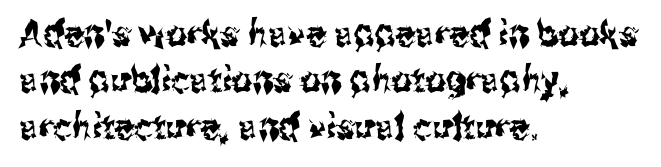
The string is rendered with underlining switched off. The axis of the letterforms is exactly vertical. Reading down the column, the eye jumps a familiar distance to each next line. Inter-character spacing is left at the font's built-in metrics.
